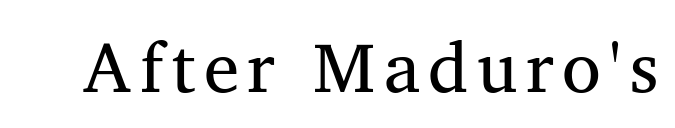
Q: Is the text bold? A: No.
Q: Is the typeface a serif or a sans-serif typeface? A: Serif.
Q: Is the text underlined? A: No.
Q: Width (condensed, normal, or wide)? A: Normal.
Q: Stroke contrast? A: Medium.
Q: x-height? A: Medium.
Q: Monospaced? A: No.
